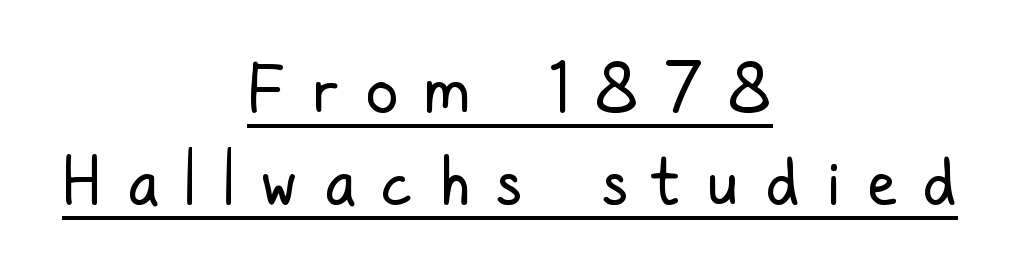
The image shows 65 px regular-weight, condensed sans-serif type, upright; set centered, normal line spacing (1.42x), unusually wide letter spacing (+0.41 em), underlined; low stroke contrast and a medium x-height.
